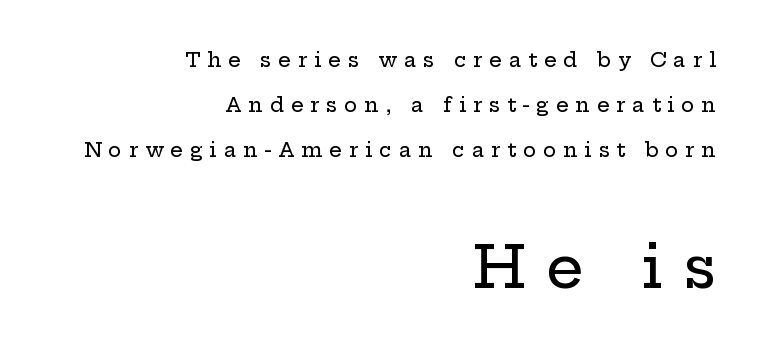
{"serif": "yes", "italic": "no", "width": "wide", "stroke_contrast": "low", "x_height": "medium", "monospaced": "no", "underline": "no", "align": "right", "line_spacing": "loose", "line_spacing_ratio": 2.24, "letter_spacing": "wide", "letter_spacing_em": 0.34, "larger_block": "second", "size_ratio": 2.95, "glyph_px": 59}
